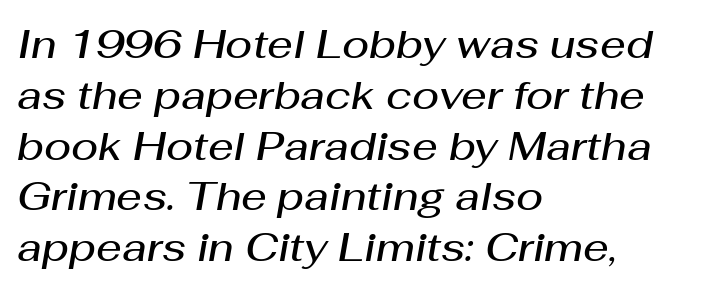
{"italic": "yes", "lean": "right", "slant_degrees": 10, "bold": "semi", "weight": "semibold", "width": "normal", "stroke_contrast": "medium", "x_height": "medium", "monospaced": "no", "underline": "no", "align": "left", "line_spacing": "normal", "line_spacing_ratio": 1.27, "letter_spacing": "normal", "letter_spacing_em": 0.0, "glyph_px": 40}
